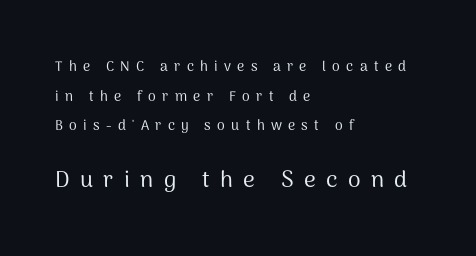
Scale increases going downward across the two blocks. The typesetter chose a ragged-right arrangement here. The face looks like a standard text weight, possibly lighter. The leading is generous, giving the passage an open texture. Quick note: not italic, upright.
